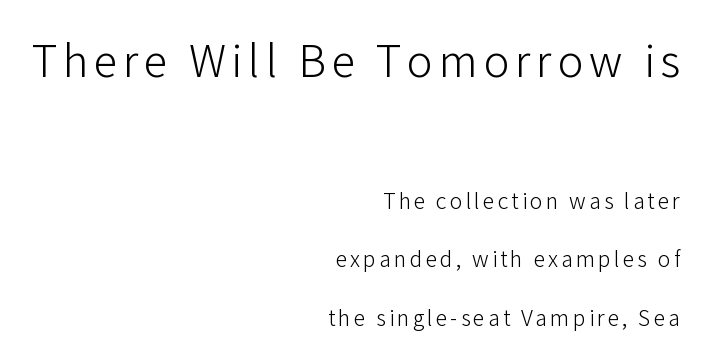
Q: Is the text bold? A: No.
Q: Is the text italic (slanted)? A: No, it is upright.
Q: Is the typeface a serif or a sans-serif typeface? A: Sans-serif.
Q: Is the text underlined? A: No.
Q: How is the paragraph aligned? A: Right-aligned.
Q: Is the spacing between lines tight, normal or loose? A: Loose.
Q: Which block of text is set in a larger size, the first (top) or the second (bottom)? A: The first (top) one.
Q: Width (condensed, normal, or wide)? A: Normal.
Q: Stroke contrast? A: Low.
Q: x-height? A: Medium.
Q: Monospaced? A: No.
